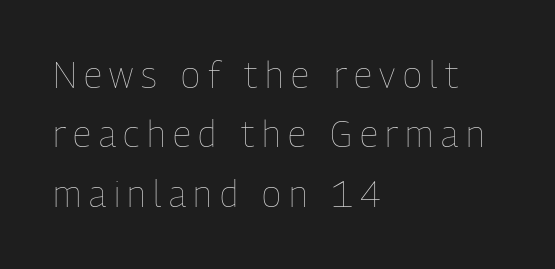
The lettering holds an erect, upright posture throughout. Regarding leading, the lines here are spaced in the standard way. Ink coverage per letter is moderate at most. The words here are not underlined.
